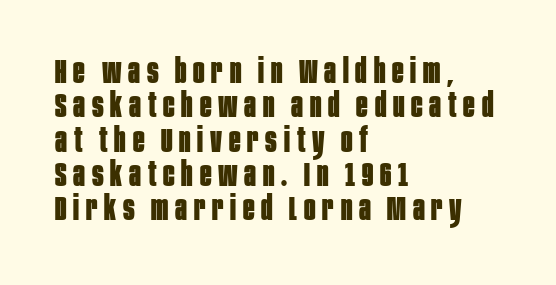
{"serif": "no", "italic": "no", "bold": "yes", "weight": "bold", "width": "condensed", "stroke_contrast": "low", "x_height": "large", "monospaced": "no", "underline": "no", "align": "left", "line_spacing": "tight", "line_spacing_ratio": 1.01, "letter_spacing": "wide", "letter_spacing_em": 0.2, "glyph_px": 34}
